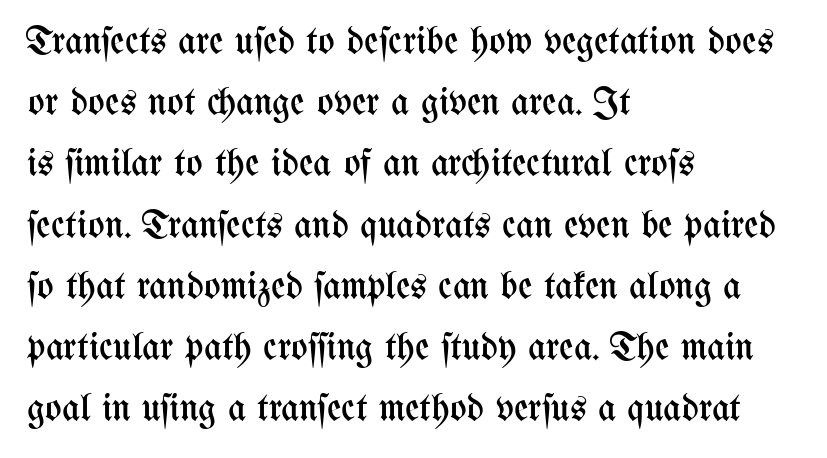
Where is the straight margin? On the left. The letterforms sit at book weight or below. This sample has the flowing, uneven cadence of proportional lettering. Italic? Not at all — the glyphs are vertical. How would I describe the line gaps? Plain and ordinary.
